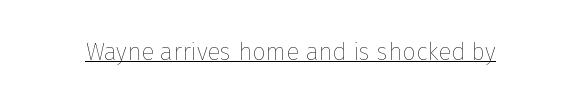
Underlined type. When letters stand straight like this, we call the style roman or upright. The line texture is even and compact thanks to regular tracking. The strokes carry an ordinary text weight at most.
